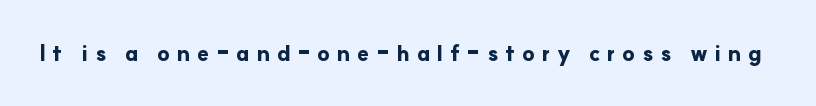
The image shows 22 px bold type, upright; set unusually wide letter spacing (+0.31 em), not underlined.
